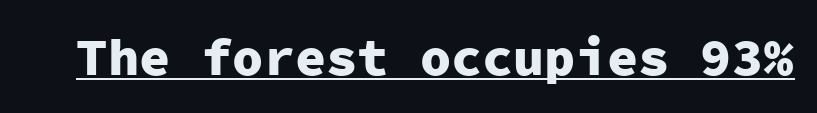
The image shows 52 px heavy sans-serif type, upright, monospaced; set normal letter spacing, underlined; low stroke contrast and a medium x-height.
